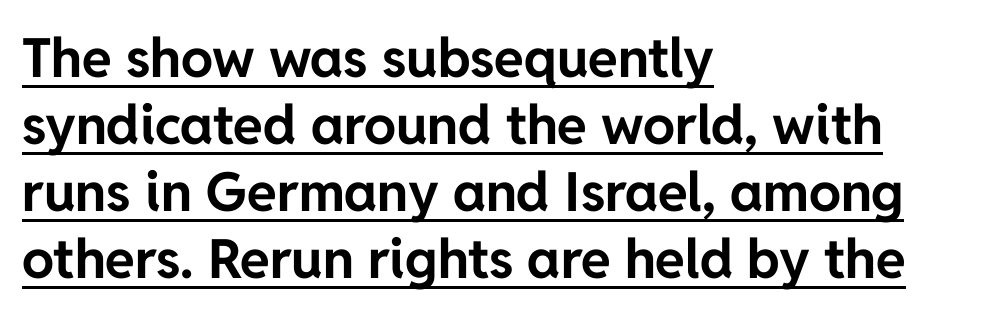
The image shows 54 px bold sans-serif type, upright; set left-aligned, line spacing 1.24x, normal letter spacing, underlined; low stroke contrast and a medium x-height.
